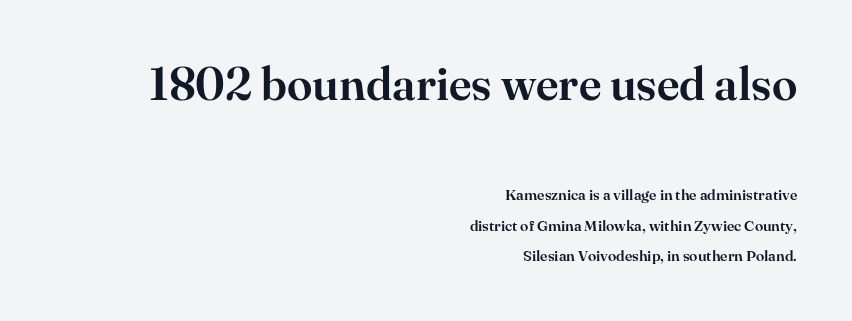
The image shows 46 px serif type, upright; set right-aligned, loose line spacing (2.03x), normal letter spacing, not underlined; the first (top) block is 3.07x larger; high stroke contrast and a small x-height.
